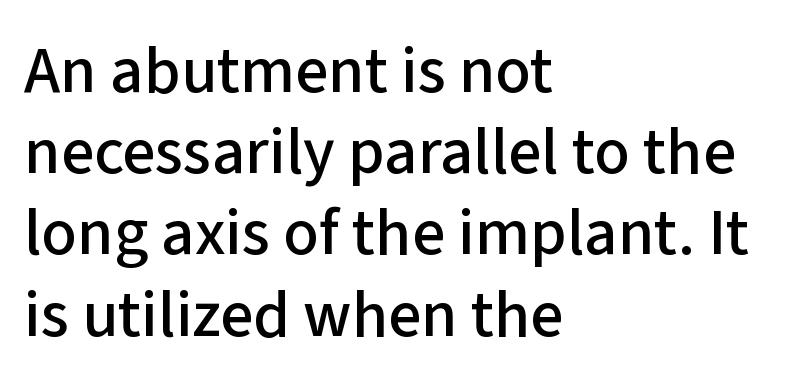
Decoration check: the copy has no underline. Character widths vary here, with narrow letters taking less room than wide ones. Observe the ordinary spacing: letters are neighbours, not strangers. Does the lettering tilt? It doesn't — this is upright. Is this a sans? Yes — the strokes have no serifs. The rag falls on the right side of this text block.
